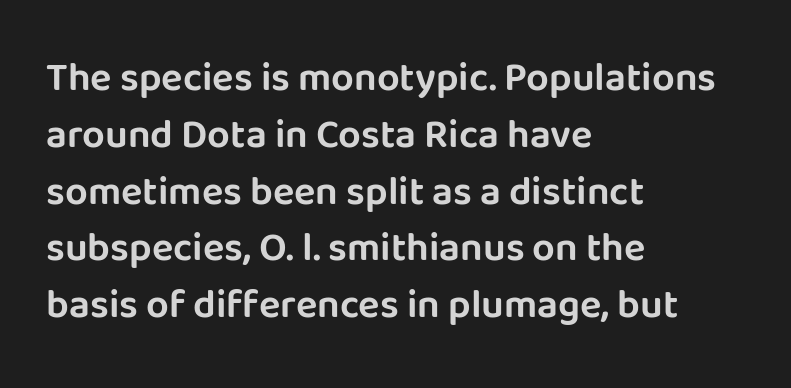
Q: Is the text italic (slanted)? A: No, it is upright.
Q: Is the typeface a serif or a sans-serif typeface? A: Sans-serif.
Q: Is the text underlined? A: No.
Q: How is the paragraph aligned? A: Left-aligned.
Q: Is the spacing between letters normal or unusually wide? A: Normal.
Q: Is the spacing between lines tight, normal or loose? A: Normal.
Q: Width (condensed, normal, or wide)? A: Normal.
Q: Stroke contrast? A: Low.
Q: x-height? A: Large.
Q: Monospaced? A: No.
